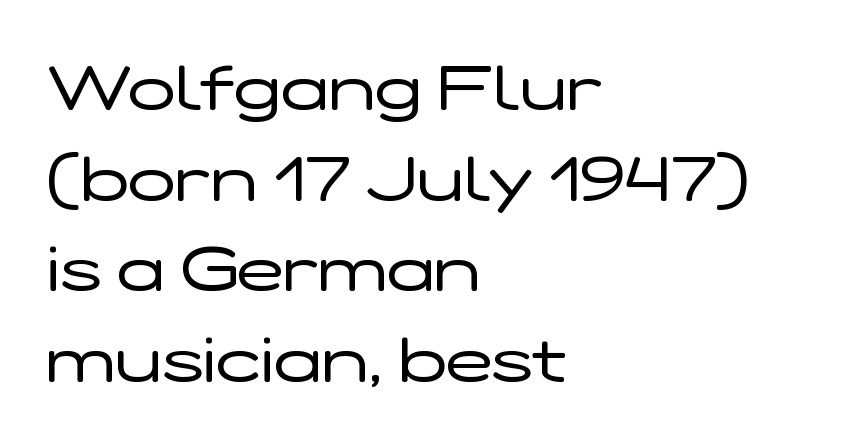
Q: Is the text bold? A: No.
Q: Is the text italic (slanted)? A: No, it is upright.
Q: Is the typeface a serif or a sans-serif typeface? A: Sans-serif.
Q: Is the text underlined? A: No.
Q: How is the paragraph aligned? A: Left-aligned.
Q: Is the spacing between letters normal or unusually wide? A: Normal.
Q: Is the spacing between lines tight, normal or loose? A: Normal.
Q: Width (condensed, normal, or wide)? A: Wide.
Q: Stroke contrast? A: Low.
Q: x-height? A: Medium.
Q: Monospaced? A: No.
